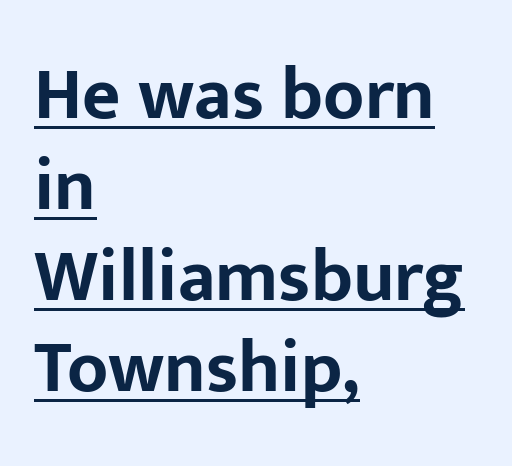
The type family on display is of the sans-serif kind. How heavy is the stroke? Heavy — this is a bold. What decoration does the sample have? An underline. Every row of glyphs begins at an identical x-position on the left.
